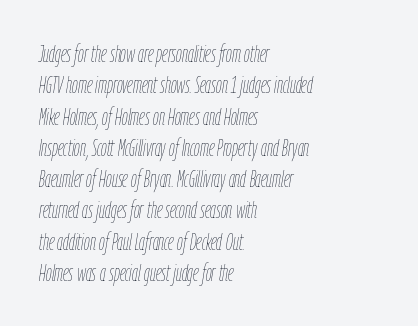
{"italic": "yes", "lean": "right", "slant_degrees": 9, "bold": "no", "underline": "no", "align": "left", "line_spacing": "normal", "line_spacing_ratio": 1.36, "letter_spacing": "normal", "letter_spacing_em": 0.0, "glyph_px": 23}
